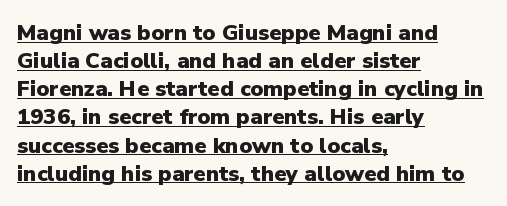
The glyphs have the mass of a bold cut. Ascenders rise straight up at ninety degrees. The letters sit at their default tracking, neither squeezed nor spread. Horizontal alignment here is leftward, the default for most running prose.
